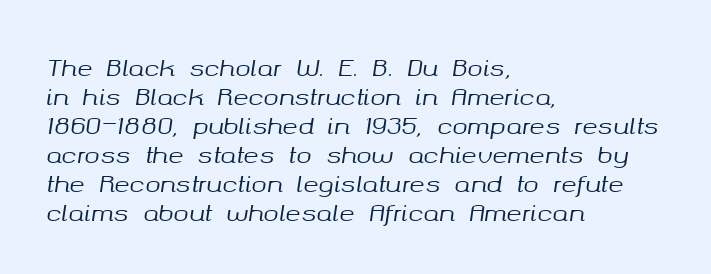
{"italic": "yes", "lean": "right", "slant_degrees": 8, "underline": "no", "align": "left", "line_spacing": "normal", "line_spacing_ratio": 1.26, "letter_spacing": "normal", "letter_spacing_em": 0.0, "glyph_px": 23}
